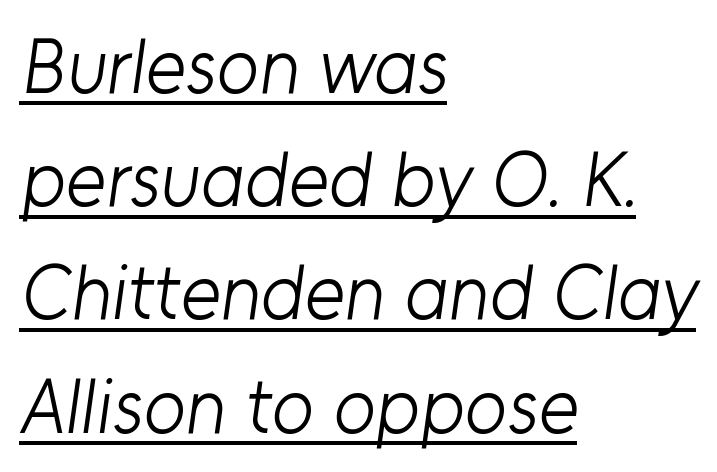
The rendered words wear a rule along their underside. The ragged edge is on the right, which tells us the setting is flush left. This rendering leaves character spacing at its baseline value. You could not count columns in this text — the font is proportionally spaced. The passage shown is typeset with a sans-serif family.
